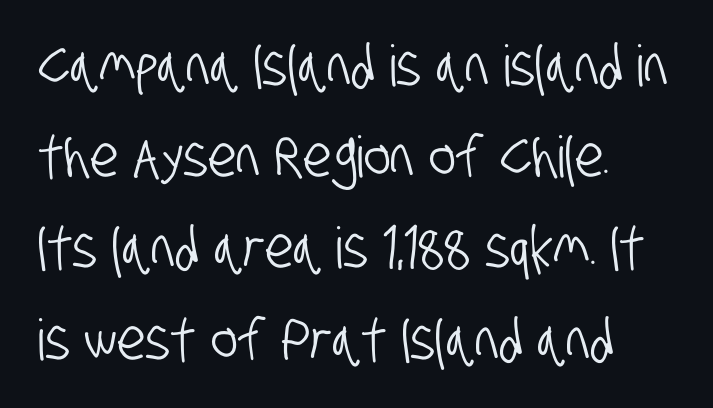
Each letter's strokes conclude bluntly, with no projecting serifs. The paragraph has a hard left edge and a soft right edge. The designer left line spacing at the default. Does extra space separate the letters? No, they use regular spacing.
